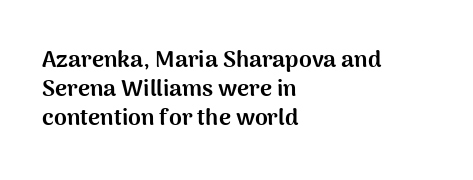
The image shows 23 px bold type, upright; set left-aligned, normal line spacing (1.26x), normal letter spacing, not underlined.
